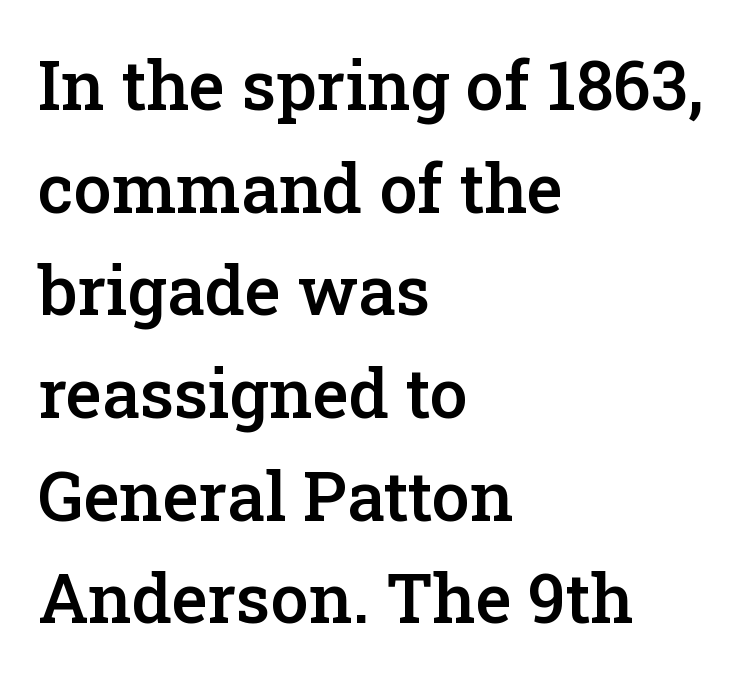
Honestly, the letter spacing is just normal — you wouldn't notice it. Here the designer chose a conventional face with non-uniform glyph widths. Caption: semibold face, moderately heavy strokes. Characters remain perfectly vertical along every line. The vertical gap from one line to the next is medium.
